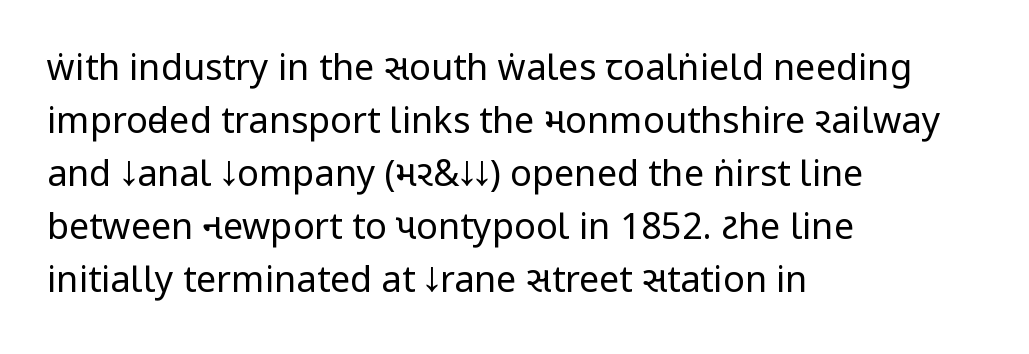
Q: Is the text bold? A: No.
Q: Is the text italic (slanted)? A: No, it is upright.
Q: Is the typeface a serif or a sans-serif typeface? A: Sans-serif.
Q: Is the text underlined? A: No.
Q: How is the paragraph aligned? A: Left-aligned.
Q: Is the spacing between letters normal or unusually wide? A: Normal.
Q: Is the spacing between lines tight, normal or loose? A: Normal.
Q: Width (condensed, normal, or wide)? A: Condensed.
Q: Stroke contrast? A: Low.
Q: x-height? A: Large.
Q: Monospaced? A: No.
